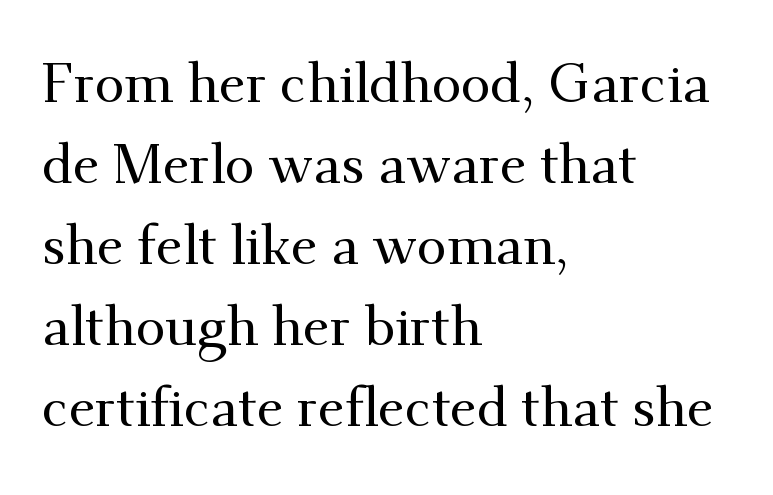
The image shows 54 px serif type, upright; set left-aligned, normal line spacing (1.5x), normal letter spacing, not underlined; medium stroke contrast and a small x-height.
